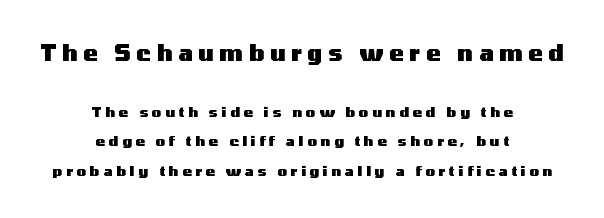
What weight is shown? A full bold with thick strokes. Posture: vertical. You could only call the tracking loose — the letters float apart. Clear beneath every line of the passage.
